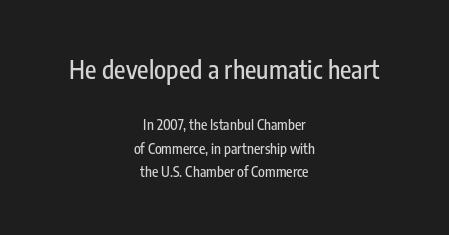
Q: Is the text italic (slanted)? A: No, it is upright.
Q: Is the text underlined? A: No.
Q: How is the paragraph aligned? A: Centered.
Q: Is the spacing between letters normal or unusually wide? A: Normal.
Q: Is the spacing between lines tight, normal or loose? A: Normal.
Q: Which block of text is set in a larger size, the first (top) or the second (bottom)? A: The first (top) one.
